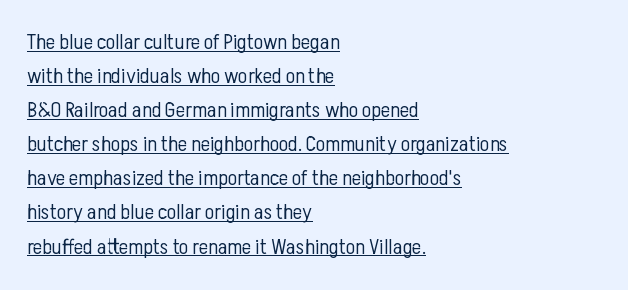
Q: Is the text bold? A: No.
Q: Is the text italic (slanted)? A: No, it is upright.
Q: Is the text underlined? A: Yes.
Q: How is the paragraph aligned? A: Left-aligned.
Q: Is the spacing between letters normal or unusually wide? A: Normal.
Q: Is the spacing between lines tight, normal or loose? A: Normal.
